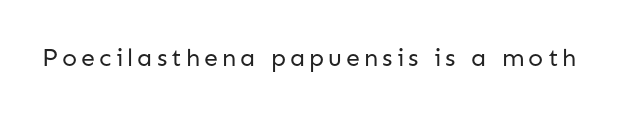
Q: Is the text bold? A: No.
Q: Is the text italic (slanted)? A: No, it is upright.
Q: Is the text underlined? A: No.
